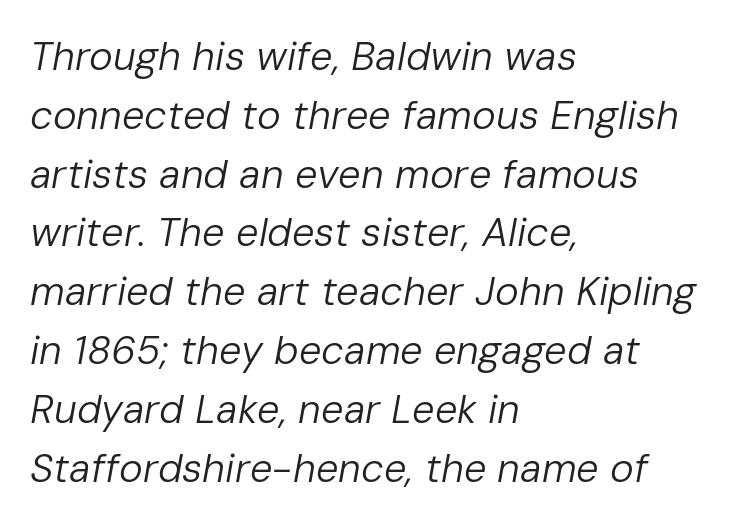
Alignment: flush left. The strip under each line holds only bare page. The face used here is proportionally spaced, like ordinary book or web type. Each new line begins a customary step beneath the previous one. Inter-character spacing is left at the font's built-in metrics.
